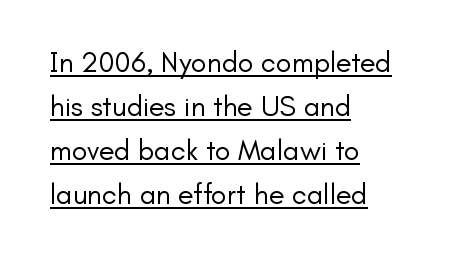
The image shows 29 px regular-weight sans-serif type, upright; set left-aligned, normal line spacing (1.52x), normal letter spacing, underlined; low stroke contrast and a small x-height.
